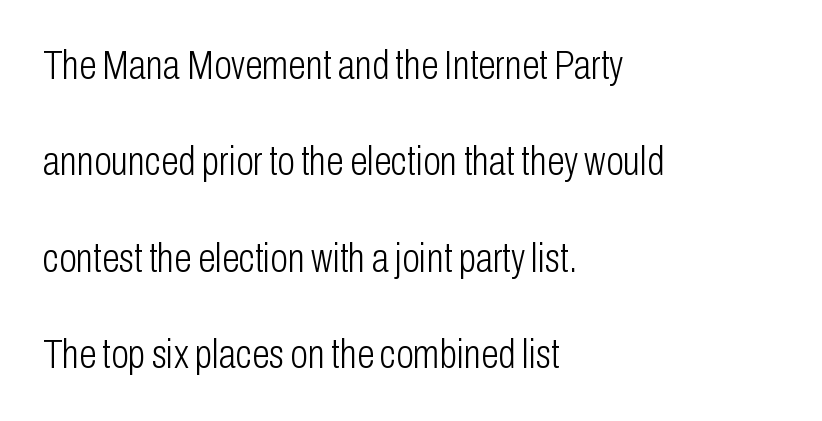
The image shows 40 px light, condensed sans-serif type, upright; set left-aligned, loose line spacing (2.41x), normal letter spacing, not underlined; low stroke contrast and a medium x-height.
